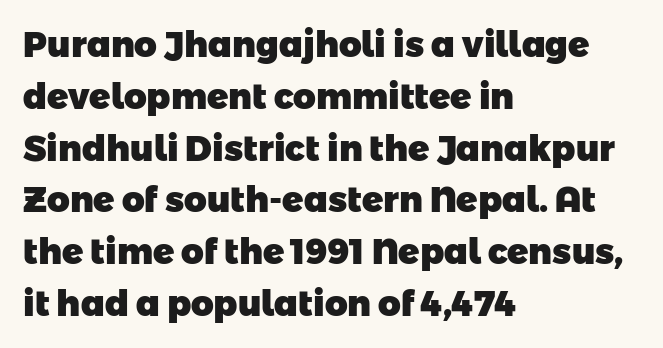
Q: Is the text bold? A: Yes.
Q: Is the typeface a serif or a sans-serif typeface? A: Sans-serif.
Q: Is the text underlined? A: No.
Q: How is the paragraph aligned? A: Left-aligned.
Q: Is the spacing between letters normal or unusually wide? A: Normal.
Q: Is the spacing between lines tight, normal or loose? A: Normal.
Q: Width (condensed, normal, or wide)? A: Normal.
Q: Stroke contrast? A: Low.
Q: x-height? A: Medium.
Q: Monospaced? A: No.
